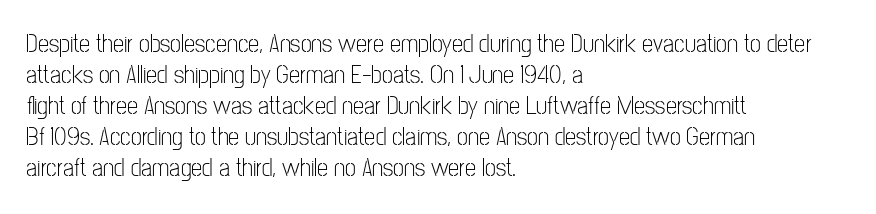
The image shows 25 px text type, upright; set left-aligned, line spacing 1.24x, normal letter spacing, not underlined.
